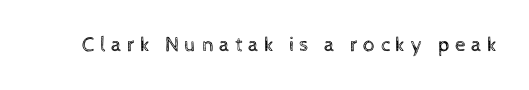
{"italic": "no", "bold": "no", "underline": "no", "letter_spacing": "wide", "letter_spacing_em": 0.25, "glyph_px": 21}
